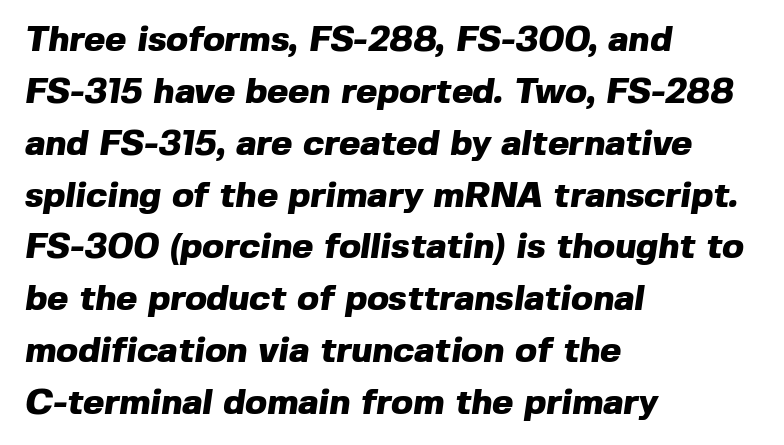
The image shows 36 px heavy sans-serif type; set left-aligned, normal line spacing (1.44x), normal letter spacing, not underlined; a medium x-height.
